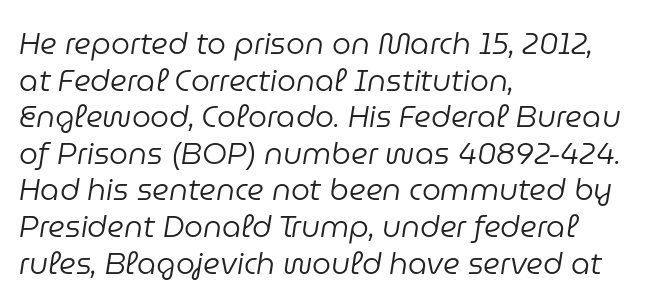
Q: Is the text bold? A: No.
Q: Is the text italic (slanted)? A: Yes, it leans right by about 9 degrees.
Q: Is the text underlined? A: No.
Q: How is the paragraph aligned? A: Left-aligned.
Q: Is the spacing between letters normal or unusually wide? A: Normal.
Q: Width (condensed, normal, or wide)? A: Normal.
Q: Stroke contrast? A: Low.
Q: x-height? A: Medium.
Q: Monospaced? A: No.
